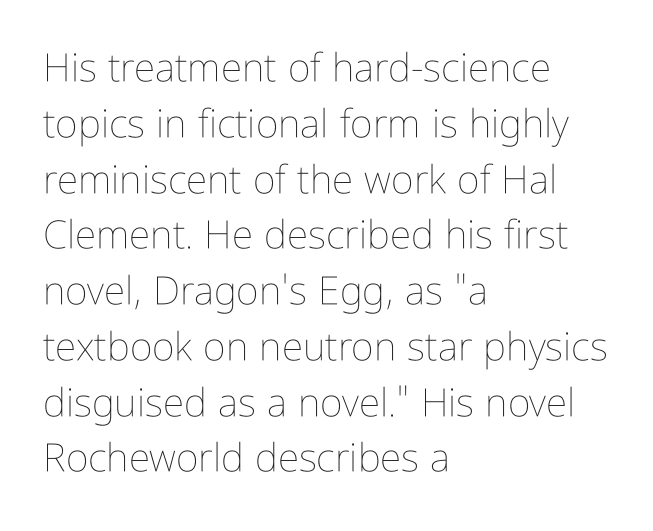
{"italic": "no", "bold": "no", "weight": "thin", "width": "condensed", "stroke_contrast": "low", "x_height": "medium", "monospaced": "no", "underline": "no", "align": "left", "line_spacing": "normal", "line_spacing_ratio": 1.43, "letter_spacing": "normal", "letter_spacing_em": 0.0, "glyph_px": 39}
